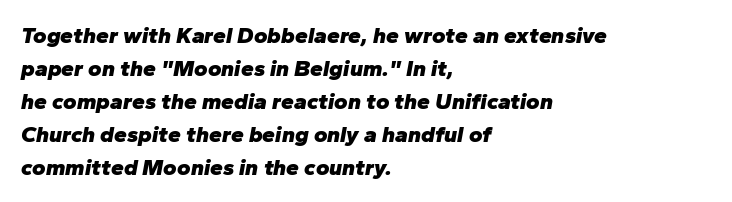
The strokes are fattened all the way to bold. Quick note: interline space is typical. A typesetter would mark this as italic. This rendering leaves character spacing at its baseline value. Horizontal alignment here is leftward, the default for most running prose. Check the space under the baseline: it is left empty.
